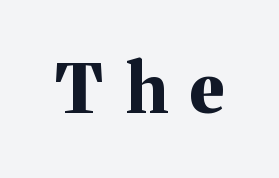
{"serif": "yes", "italic": "no", "bold": "yes", "weight": "bold", "width": "normal", "stroke_contrast": "medium", "x_height": "medium", "monospaced": "no", "underline": "no", "letter_spacing": "wide", "letter_spacing_em": 0.33, "glyph_px": 68}
